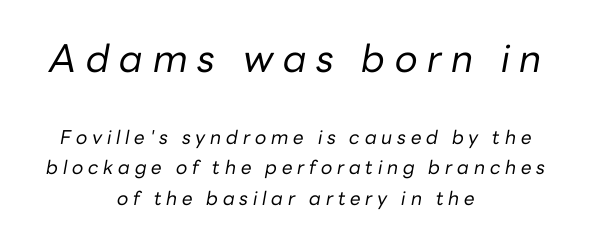
The image shows 38 px regular-weight type, italic (leaning right); set centered, normal line spacing (1.61x), unusually wide letter spacing (+0.25 em), not underlined; the first (top) block is 2.0x larger; low stroke contrast and a medium x-height.
